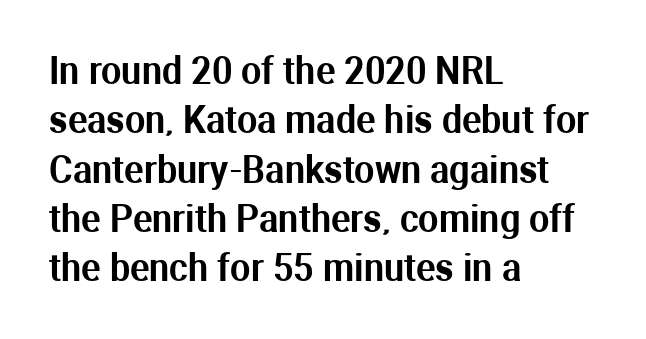
The image shows 36 px sans-serif type, upright; set left-aligned, normal line spacing (1.37x), normal letter spacing, not underlined; medium stroke contrast and a medium x-height.
